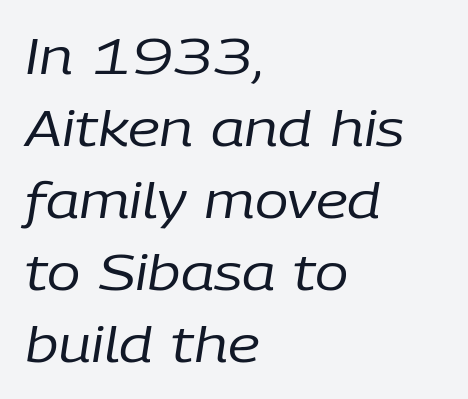
The passage shown stacks its lines at a standard gap. The font is comparable to plain body text, perhaps lighter. Does the lettering tilt? It does — this is italic. Between one letter and the next there's only the usual sliver of space. The lines in this sample share a left origin and differ only in where they stop.
